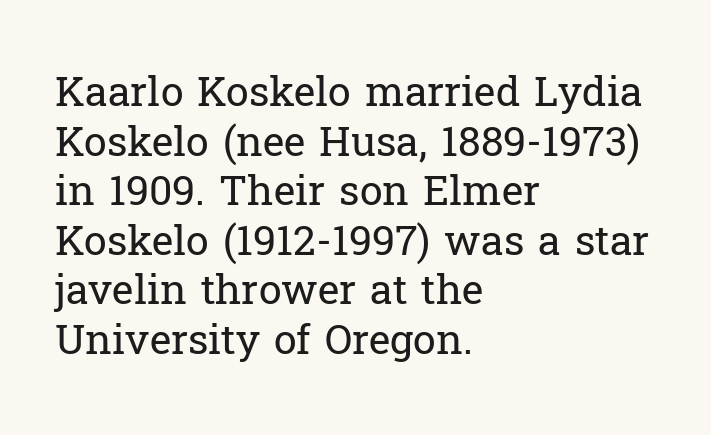
Tall strokes in this sample are plumb rather than angled. Stems and bowls with no extra thickness — not bold. Underline: absent. Standard letterfit; no display-style spreading of the glyphs. Classification — serif.
